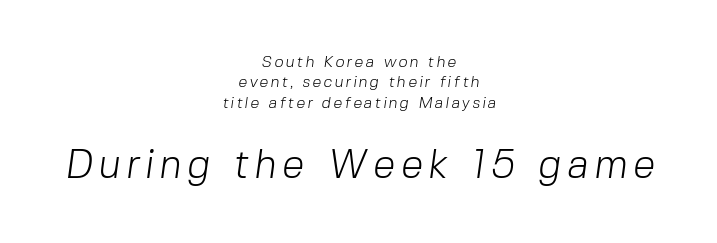
{"serif": "no", "bold": "no", "weight": "light", "width": "normal", "stroke_contrast": "low", "x_height": "medium", "monospaced": "no", "underline": "no", "align": "center", "line_spacing": "normal", "line_spacing_ratio": 1.28, "larger_block": "second", "size_ratio": 2.5, "glyph_px": 40}
